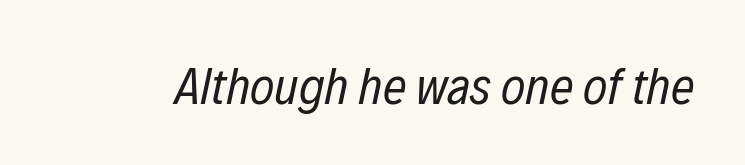
A quiet, ordinary-to-light weight characterises the typeface. Clear beneath every line of the passage. How are the letters spaced? Ordinarily, with no added tracking. Think of a printed novel: that variable character pitch is what you see here. This sample uses an oblique cut, with every glyph tilted off the vertical.
